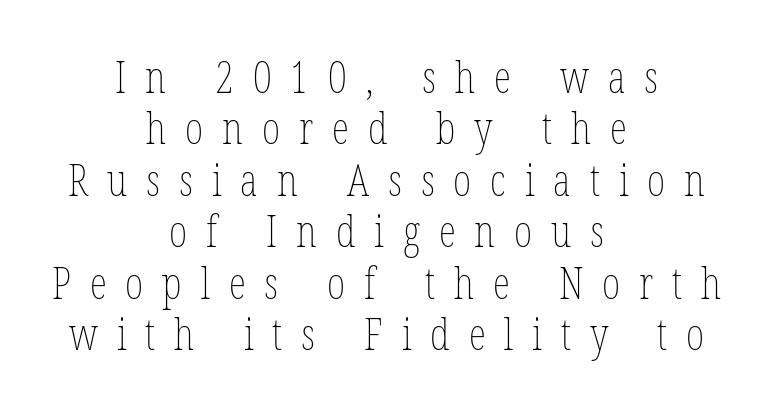
The image shows 44 px thin, condensed type, upright; set centered, line spacing 1.17x, unusually wide letter spacing (+0.43 em), not underlined; low stroke contrast and a medium x-height.
